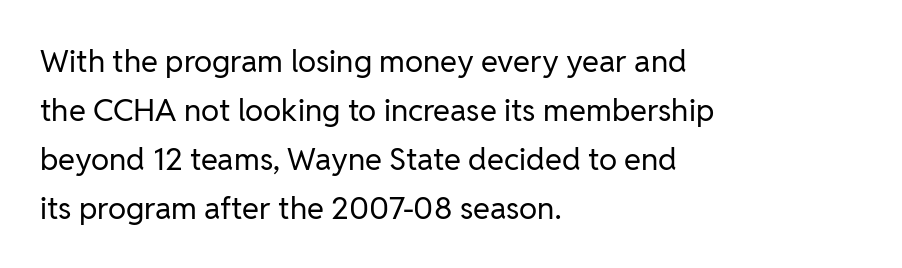
{"serif": "no", "italic": "no", "bold": "no", "weight": "regular", "width": "normal", "stroke_contrast": "low", "x_height": "medium", "monospaced": "no", "underline": "no", "align": "left", "line_spacing": "normal", "line_spacing_ratio": 1.58, "letter_spacing": "normal", "letter_spacing_em": 0.0, "glyph_px": 31}
